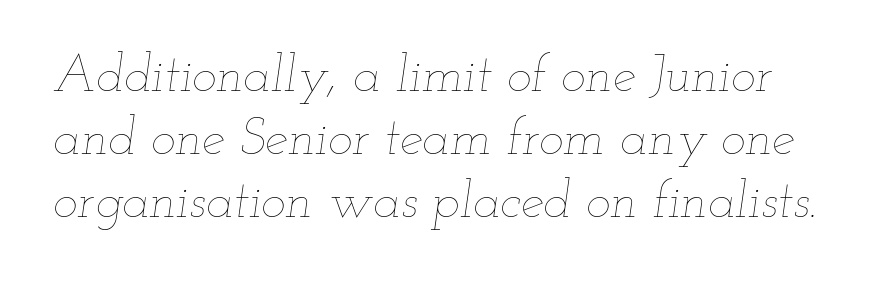
Q: Is the text bold? A: No.
Q: Is the text italic (slanted)? A: Yes, it leans right by about 12 degrees.
Q: Is the text underlined? A: No.
Q: Is the spacing between letters normal or unusually wide? A: Normal.
Q: Width (condensed, normal, or wide)? A: Wide.
Q: Stroke contrast? A: Low.
Q: x-height? A: Small.
Q: Monospaced? A: No.
